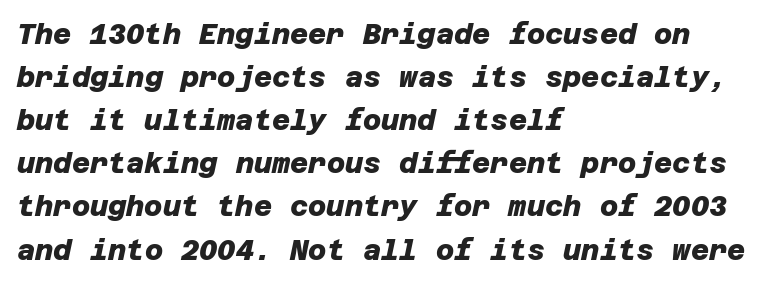
Strong, thick strokes mark this as bold type. Layout note: lines flush left. One glance says typical: line gaps are just what's usual. The area under the type is left untouched. Standard letterfit; no display-style spreading of the glyphs. What kind of face is this? One without serifs — a sans.
